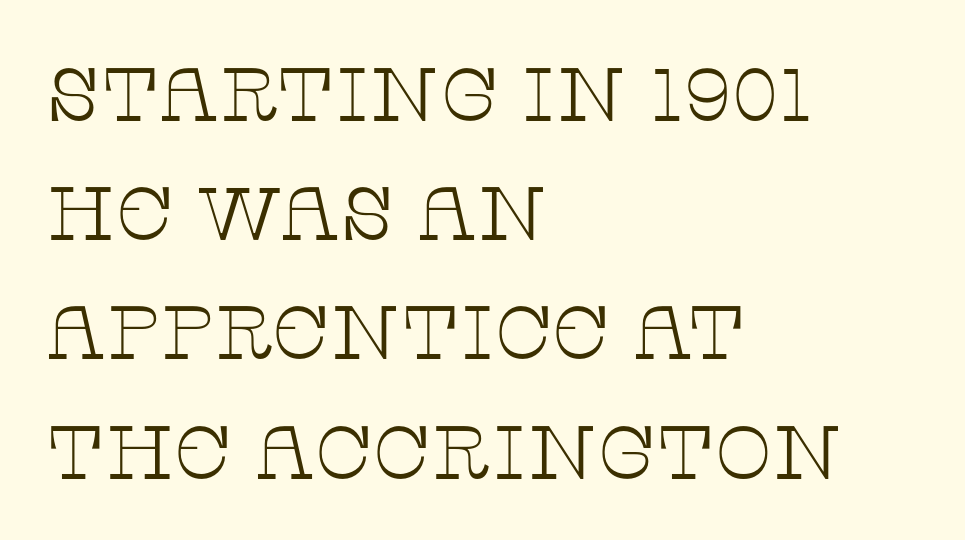
The image shows 75 px thin, wide serif type, upright; set left-aligned, normal line spacing (1.59x), normal letter spacing, not underlined; low stroke contrast and a large x-height.
